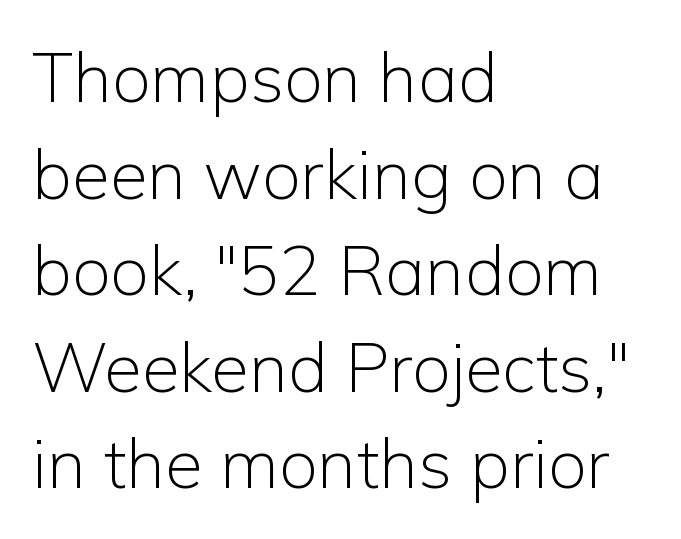
{"serif": "no", "italic": "no", "bold": "no", "weight": "light", "width": "normal", "stroke_contrast": "low", "x_height": "medium", "monospaced": "no", "underline": "no", "align": "left", "line_spacing": "normal", "line_spacing_ratio": 1.4, "letter_spacing": "normal", "letter_spacing_em": 0.0, "glyph_px": 69}
